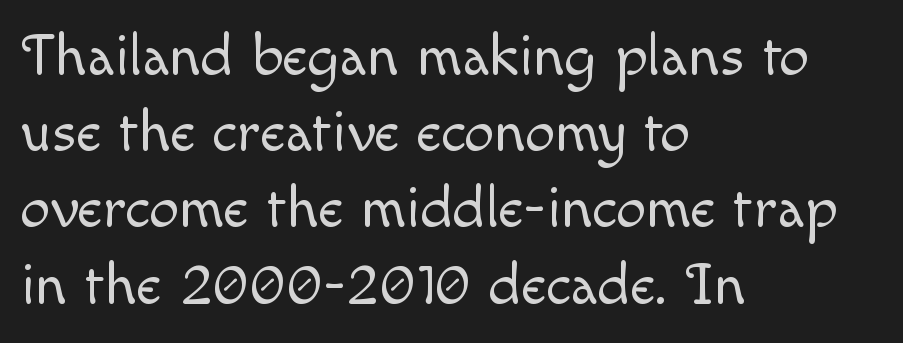
{"italic": "no", "bold": "no", "weight": "light", "width": "normal", "x_height": "small", "monospaced": "no", "underline": "no", "align": "left", "line_spacing": "normal", "line_spacing_ratio": 1.27, "letter_spacing": "normal", "letter_spacing_em": 0.0, "glyph_px": 60}
